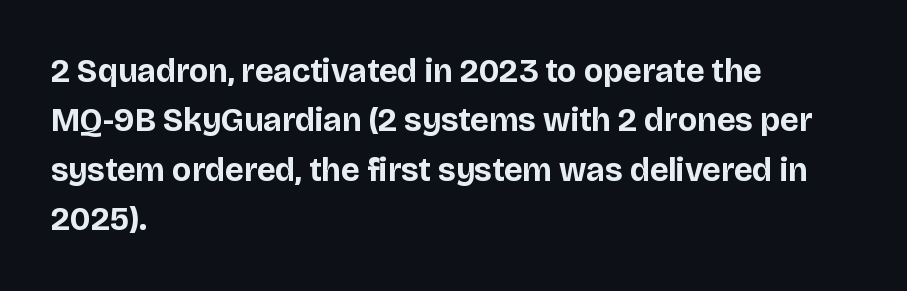
Which margin do the lines hug? The left one — the right edge is uneven. Serifs: no, the terminals of the letterforms are clean. It's the straight-up-and-down kind of type. This sample has the flowing, uneven cadence of proportional lettering.
